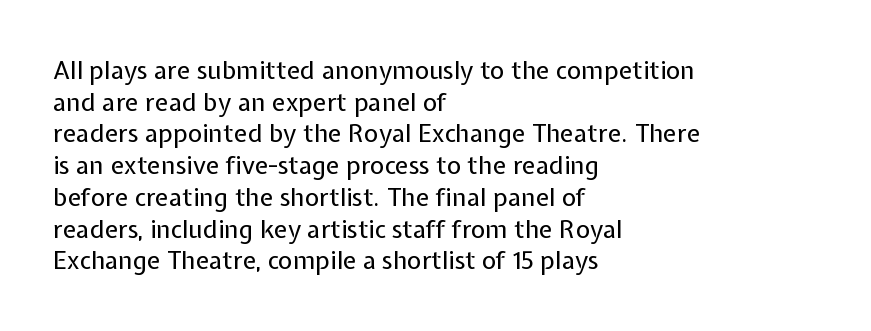
The characters are drawn with everyday or finer stroke widths. The string is rendered with underlining switched off. Leading matches the norm, producing a regular column. This sample uses plain, unmodified letter spacing.
